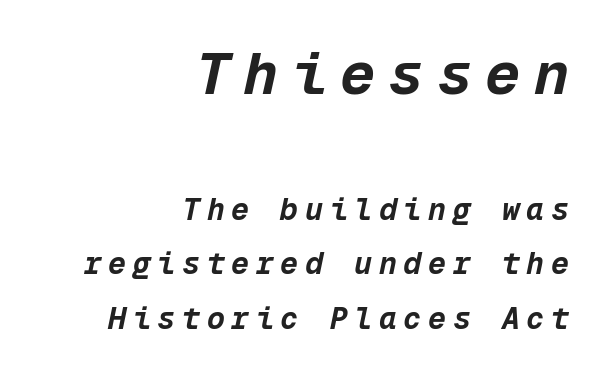
Q: Is the text bold? A: Yes.
Q: Is the text italic (slanted)? A: Yes, it leans right by about 12 degrees.
Q: Is the text underlined? A: No.
Q: How is the paragraph aligned? A: Right-aligned.
Q: Is the spacing between letters normal or unusually wide? A: Unusually wide.
Q: Which block of text is set in a larger size, the first (top) or the second (bottom)? A: The first (top) one.
Q: Width (condensed, normal, or wide)? A: Normal.
Q: Stroke contrast? A: Low.
Q: x-height? A: Medium.
Q: Monospaced? A: Yes.
